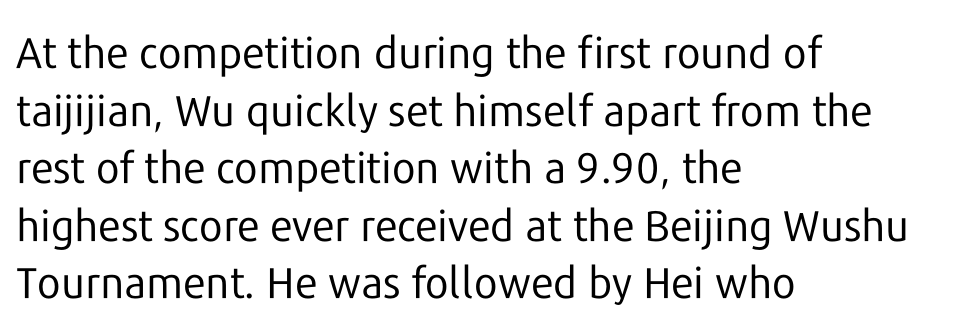
The image shows 43 px regular-weight sans-serif type, upright; set left-aligned, normal line spacing (1.34x), normal letter spacing, not underlined; low stroke contrast and a medium x-height.
